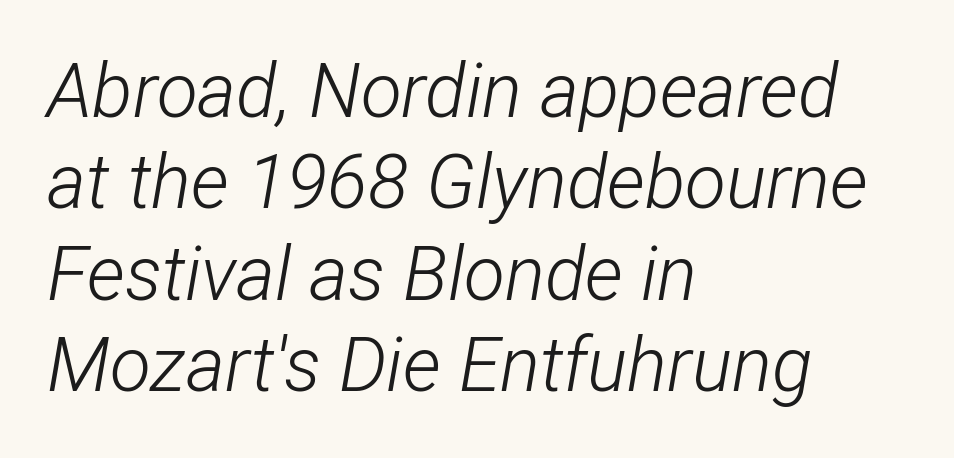
Q: Is the text bold? A: No.
Q: Is the text italic (slanted)? A: Yes, it leans right by about 12 degrees.
Q: Is the text underlined? A: No.
Q: How is the paragraph aligned? A: Left-aligned.
Q: Is the spacing between letters normal or unusually wide? A: Normal.
Q: Width (condensed, normal, or wide)? A: Condensed.
Q: Stroke contrast? A: Low.
Q: x-height? A: Medium.
Q: Monospaced? A: No.
